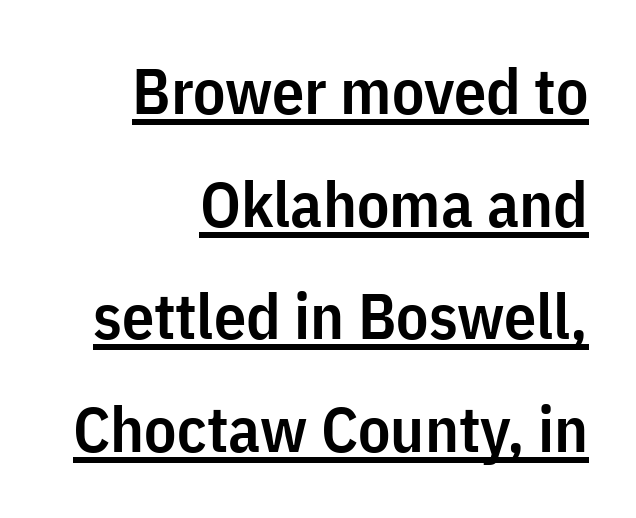
{"serif": "no", "italic": "no", "bold": "semi", "weight": "semibold", "width": "condensed", "stroke_contrast": "low", "x_height": "medium", "monospaced": "no", "underline": "yes", "align": "right", "line_spacing_ratio": 1.76, "letter_spacing": "normal", "letter_spacing_em": 0.0, "glyph_px": 64}
